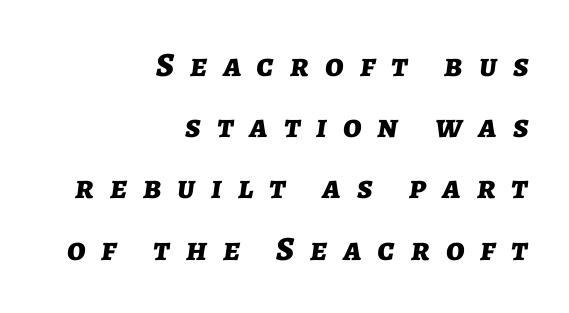
Q: Is the text bold? A: Yes.
Q: Is the text italic (slanted)? A: Yes, it leans right by about 7 degrees.
Q: Is the text underlined? A: No.
Q: How is the paragraph aligned? A: Right-aligned.
Q: Is the spacing between letters normal or unusually wide? A: Unusually wide.
Q: Width (condensed, normal, or wide)? A: Normal.
Q: Stroke contrast? A: Low.
Q: x-height? A: Medium.
Q: Monospaced? A: No.
